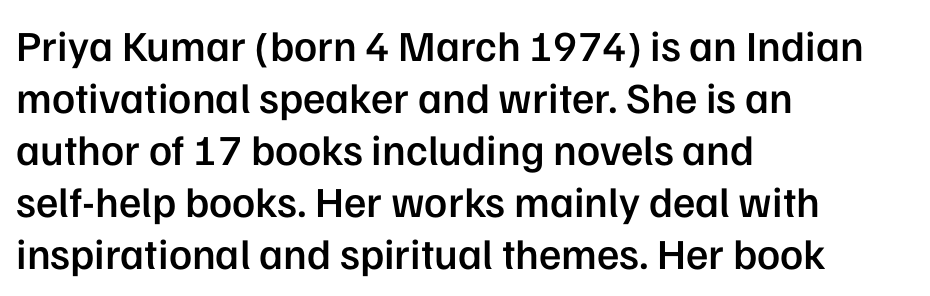
The space directly below the letters is spotless. Leftover space on each line is placed entirely after the last word. No extra tracking has been applied to these lines. Heft: intermediate — a semibold.
